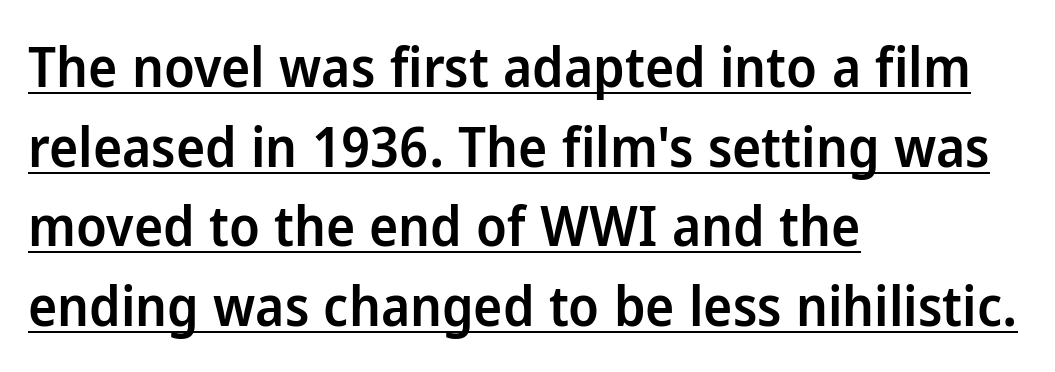
Summary of vertical rhythm: regular, with standard interline spacing. These lines stack with their left ends in a neat column. A bit beefed up — I'd call it semibold rather than bold. Classification — sans serif. Nothing unusual about the tracking: characters are spaced as the font intends. Underlining? Definitely there.
